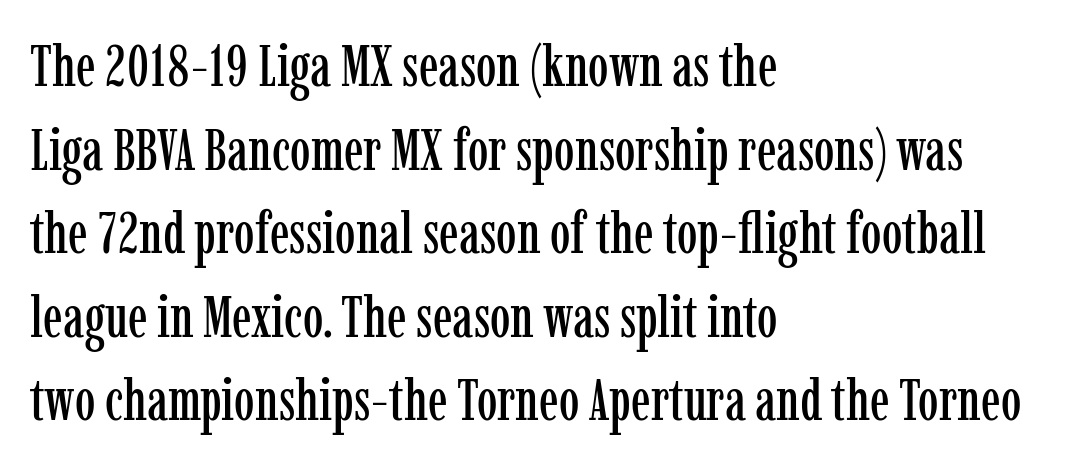
{"serif": "yes", "italic": "no", "width": "condensed", "stroke_contrast": "low", "x_height": "medium", "monospaced": "no", "underline": "no", "align": "left", "line_spacing": "normal", "line_spacing_ratio": 1.44, "letter_spacing": "normal", "letter_spacing_em": 0.0, "glyph_px": 58}
